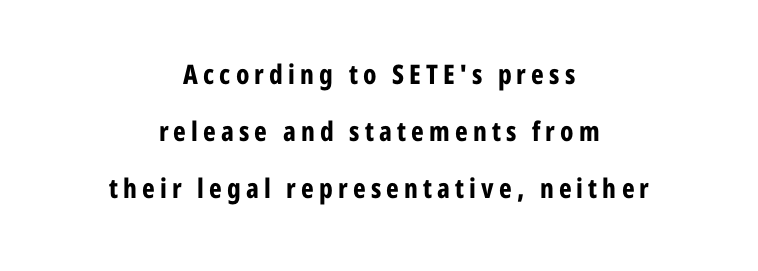
Casual observation: everything's sitting right in the middle. Quick note: underline off. You could fit nearly another row in the gap between these rows. Is the type bold? Yes — the strokes are clearly thick and heavy. Nope, not italic — everything's standing straight.
